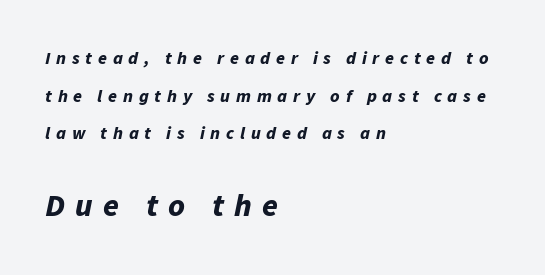
Looks like regular typesetting: each glyph gets only the width it needs. Short note: letters widely spaced. The designer dialed line spacing up above the default. The passage shown leans; its letterforms are oblique.
